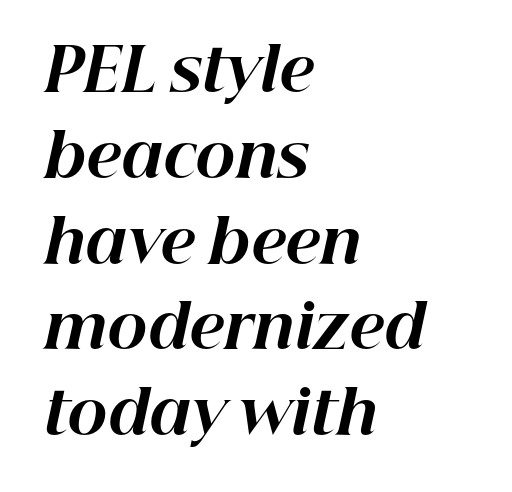
Baseline-to-baseline distance is the conventional proportion of letter height. You can tell it's italic because the verticals aren't actually vertical. Alignment: flush left. Pretty heavy lettering here — definitely bold. Character widths vary here, with narrow letters taking less room than wide ones. Each word holds together tightly as a unit, with standard inter-letter gaps.
